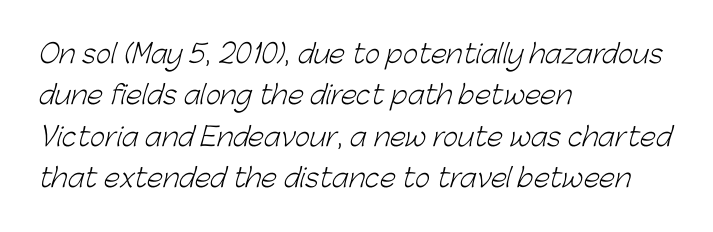
The cut favours lightness, reaching ordinary text weight at its darkest. One-word summary of the alignment: left. One glance says typical: line gaps are just what's usual. No word sits above an underline. The type is set solid horizontally, with unmodified tracking.
